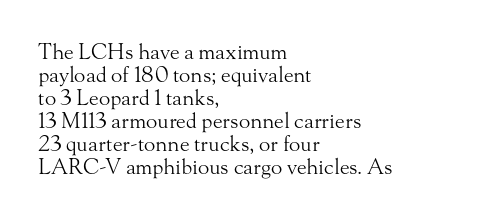
{"italic": "no", "bold": "no", "underline": "no", "align": "left", "line_spacing": "tight", "line_spacing_ratio": 1.1, "letter_spacing": "normal", "letter_spacing_em": 0.0, "glyph_px": 21}
